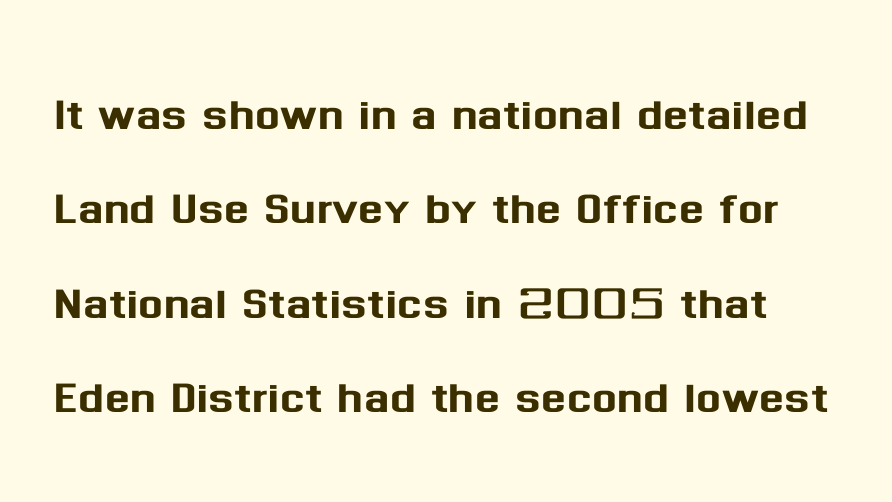
Q: Is the text italic (slanted)? A: No, it is upright.
Q: Is the typeface a serif or a sans-serif typeface? A: Sans-serif.
Q: Is the text underlined? A: No.
Q: Is the spacing between letters normal or unusually wide? A: Normal.
Q: Is the spacing between lines tight, normal or loose? A: Normal.
Q: Width (condensed, normal, or wide)? A: Normal.
Q: Stroke contrast? A: Medium.
Q: x-height? A: Medium.
Q: Monospaced? A: No.
